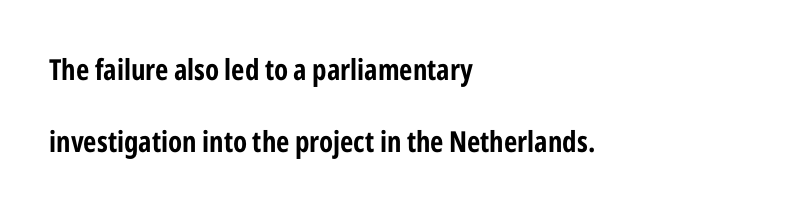
Q: Is the text italic (slanted)? A: No, it is upright.
Q: Is the typeface a serif or a sans-serif typeface? A: Sans-serif.
Q: Is the text underlined? A: No.
Q: How is the paragraph aligned? A: Left-aligned.
Q: Is the spacing between letters normal or unusually wide? A: Normal.
Q: Is the spacing between lines tight, normal or loose? A: Loose.
Q: Width (condensed, normal, or wide)? A: Condensed.
Q: Stroke contrast? A: Low.
Q: x-height? A: Medium.
Q: Monospaced? A: No.
